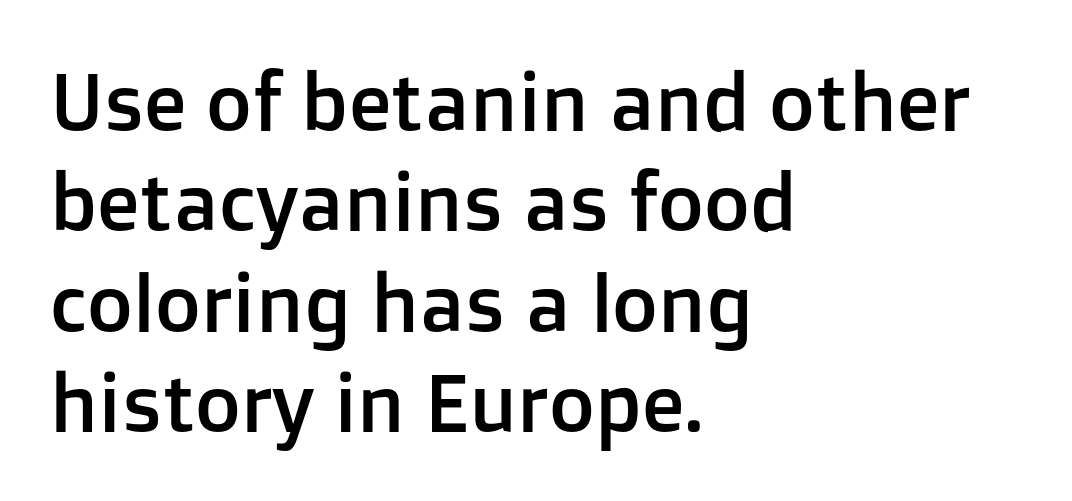
Compared with typical body copy, the letter spacing here is the same. Vertical strokes here are truly vertical. Stroke terminals: plain, sans-serif. You could not count columns in this text — the font is proportionally spaced. The setting favours the left margin, as ordinary paragraphs usually do.
